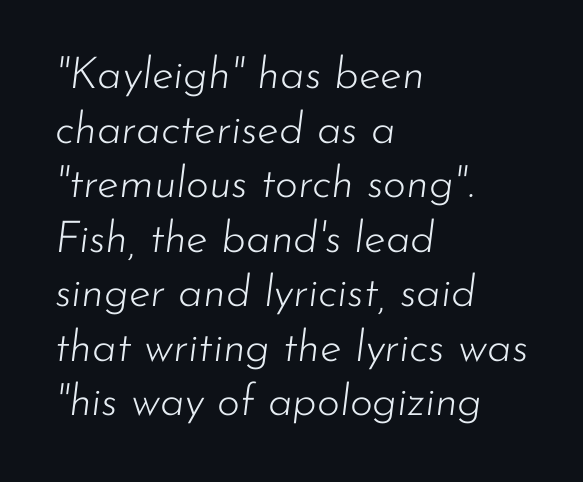
Q: Is the text bold? A: No.
Q: Is the text italic (slanted)? A: Yes, it leans right by about 7 degrees.
Q: Is the text underlined? A: No.
Q: How is the paragraph aligned? A: Left-aligned.
Q: Is the spacing between letters normal or unusually wide? A: Normal.
Q: Width (condensed, normal, or wide)? A: Normal.
Q: Stroke contrast? A: Low.
Q: x-height? A: Small.
Q: Monospaced? A: No.
